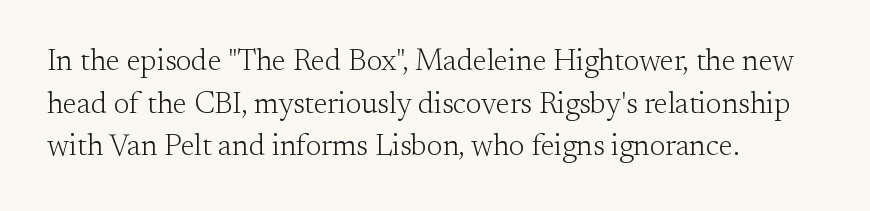
Q: Is the text bold? A: No.
Q: Is the text italic (slanted)? A: No, it is upright.
Q: Is the typeface a serif or a sans-serif typeface? A: Serif.
Q: Is the text underlined? A: No.
Q: How is the paragraph aligned? A: Left-aligned.
Q: Is the spacing between letters normal or unusually wide? A: Normal.
Q: Is the spacing between lines tight, normal or loose? A: Normal.
Q: Width (condensed, normal, or wide)? A: Normal.
Q: Stroke contrast? A: Medium.
Q: x-height? A: Small.
Q: Monospaced? A: No.
